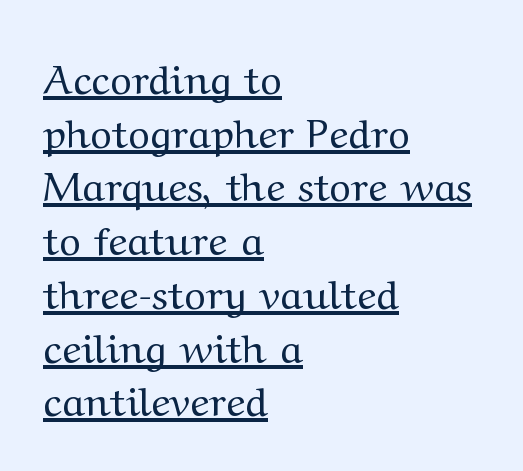
Q: Is the text bold? A: No.
Q: Is the text italic (slanted)? A: No, it is upright.
Q: Is the typeface a serif or a sans-serif typeface? A: Serif.
Q: Is the text underlined? A: Yes.
Q: How is the paragraph aligned? A: Left-aligned.
Q: Is the spacing between letters normal or unusually wide? A: Normal.
Q: Is the spacing between lines tight, normal or loose? A: Normal.
Q: Width (condensed, normal, or wide)? A: Wide.
Q: Stroke contrast? A: Medium.
Q: x-height? A: Medium.
Q: Monospaced? A: No.
